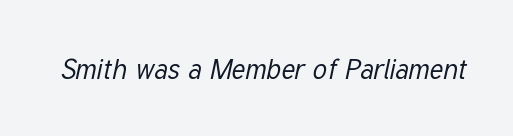
A bare baseline throughout the passage. Each letter keeps its own natural width here, so spacing adapts to shape. This is not heavy type; no bold has been used. Tracking value appears to be zero — textbook default spacing. Emphasis-style slanted type is in use.
